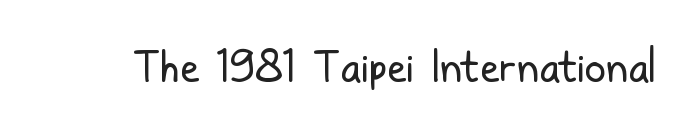
There is no visible air inserted between adjacent glyphs. The face used here is proportionally spaced, like ordinary book or web type. Descenders are the only things crossing below the line. Is this a sans? Yes — the strokes have no serifs. These lines were composed using upright roman letters. Nothing heavy about these letters — not bold at all.
